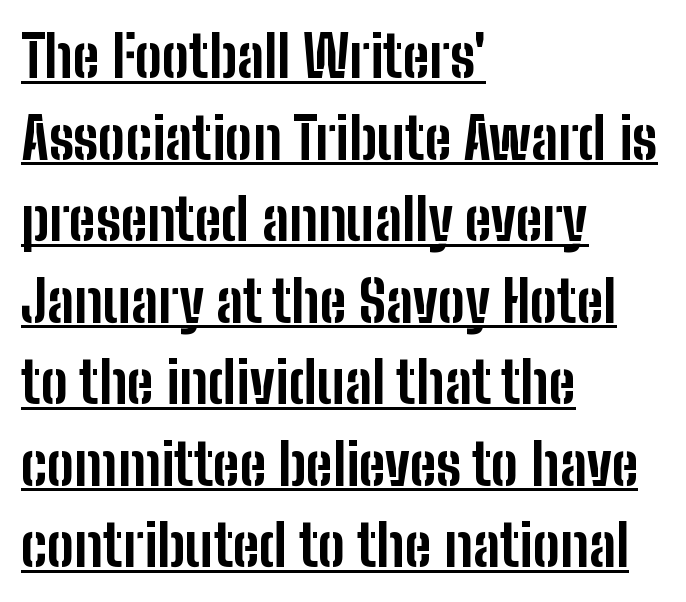
These lines carry a lot of weight — the face is fully bold. Line beginnings align vertically; line endings do not. You can tell it's not italic because the verticals are truly vertical. Is there an underline? Yes — a line sits under the letters. Spacing verdict: proportional, widths tailored to each character. The horizontal fit of the characters is conventional and even.
